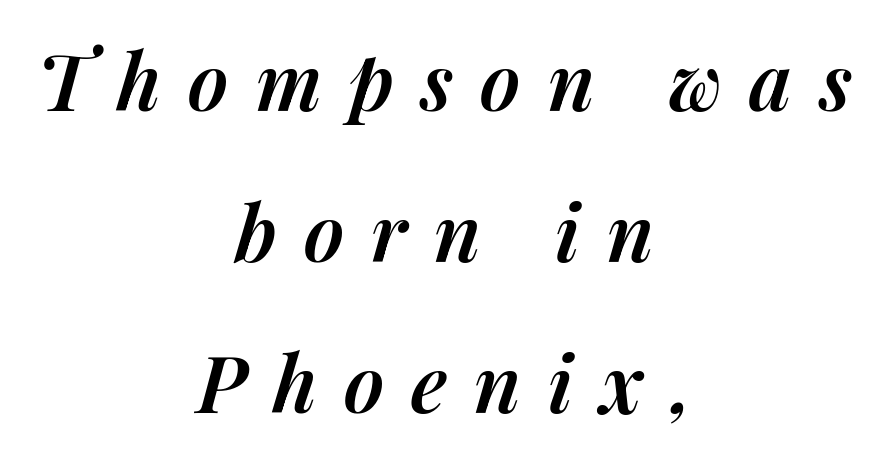
The image shows 79 px semibold type, italic (leaning right); set centered, loose line spacing (1.91x), unusually wide letter spacing (+0.34 em), not underlined; medium stroke contrast and a medium x-height.
